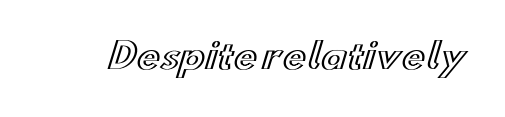
The gap between lines stays unmarked. Note the varied advance widths — an 'i' is clearly narrower than an 'm'. The horizontal fit of the characters is conventional and even.
